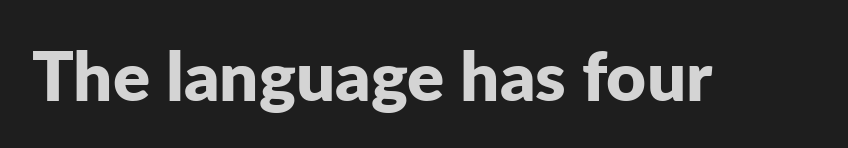
The type sits square on the baseline with zero lean. The sample has been set heavy, in full bold. These lines are rendered in a variable-pitch font. Font category for this specimen: sans-serif. Clear beneath every line of the passage. The letterforms sit shoulder to shoulder at normal distance.
